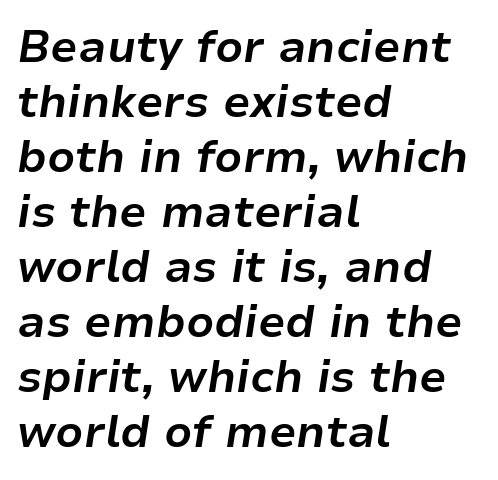
Q: Is the text bold? A: Yes.
Q: Is the text italic (slanted)? A: Yes, it leans right by about 9 degrees.
Q: Is the text underlined? A: No.
Q: How is the paragraph aligned? A: Left-aligned.
Q: Is the spacing between letters normal or unusually wide? A: Normal.
Q: Is the spacing between lines tight, normal or loose? A: Normal.
Q: Width (condensed, normal, or wide)? A: Normal.
Q: Stroke contrast? A: Low.
Q: x-height? A: Medium.
Q: Monospaced? A: No.
